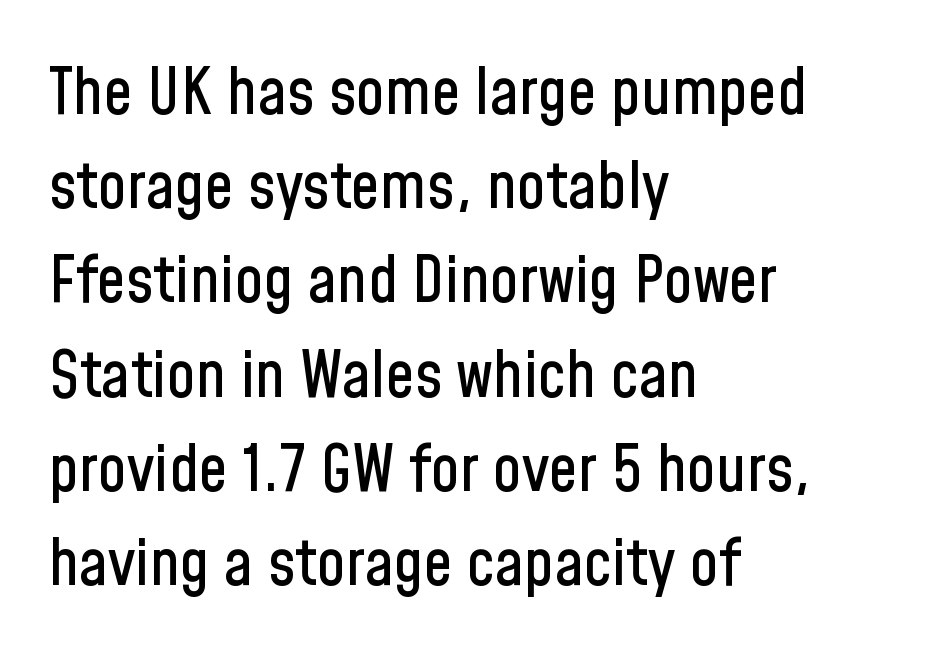
{"serif": "no", "italic": "no", "width": "condensed", "stroke_contrast": "low", "x_height": "medium", "monospaced": "no", "underline": "no", "align": "left", "line_spacing": "normal", "line_spacing_ratio": 1.45, "letter_spacing": "normal", "letter_spacing_em": 0.0, "glyph_px": 65}
